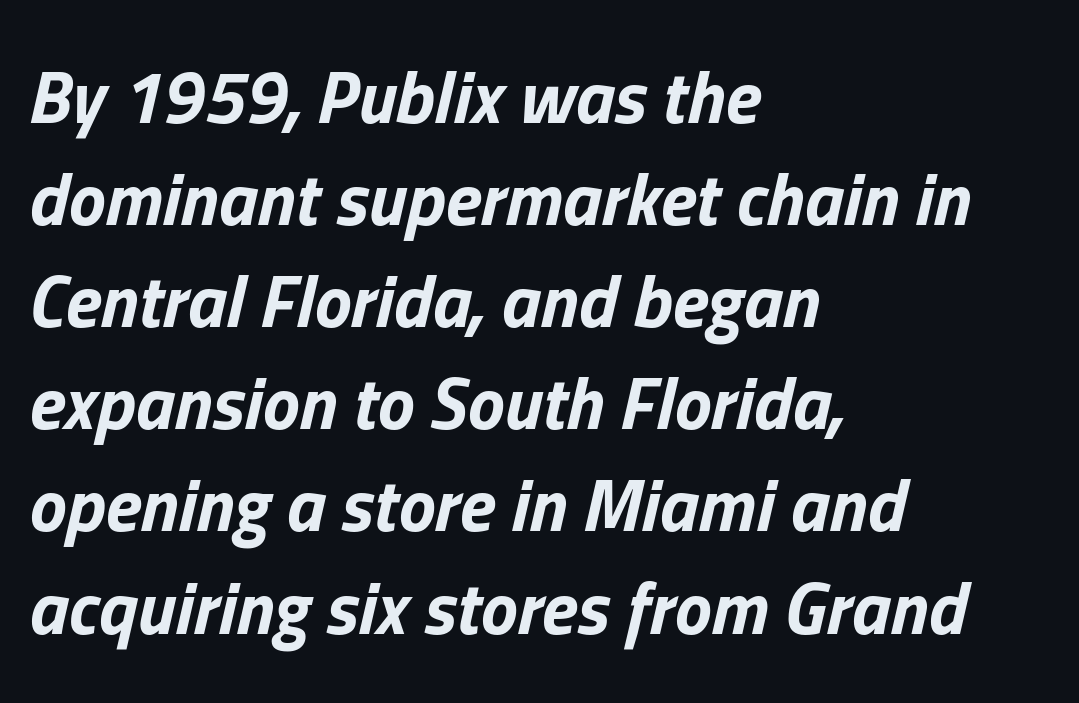
{"italic": "yes", "lean": "right", "slant_degrees": 13, "bold": "yes", "weight": "bold", "width": "normal", "stroke_contrast": "low", "x_height": "medium", "monospaced": "no", "underline": "no", "align": "left", "line_spacing": "normal", "line_spacing_ratio": 1.38, "letter_spacing": "normal", "letter_spacing_em": 0.0, "glyph_px": 74}
